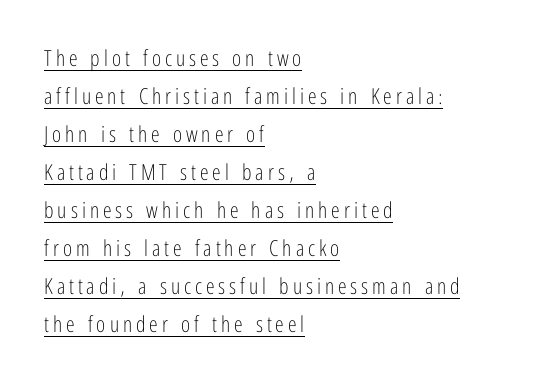
The image shows 22 px text type, upright; set left-aligned, line spacing 1.73x, underlined.
